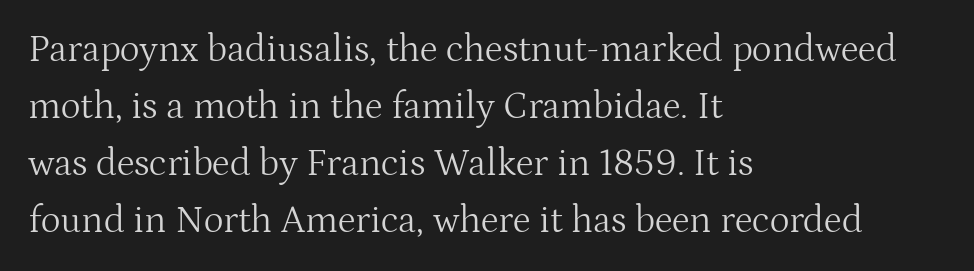
{"serif": "yes", "italic": "no", "bold": "no", "weight": "light", "width": "normal", "stroke_contrast": "medium", "x_height": "medium", "monospaced": "no", "underline": "no", "align": "left", "line_spacing": "normal", "line_spacing_ratio": 1.5, "letter_spacing": "normal", "letter_spacing_em": 0.0, "glyph_px": 38}
